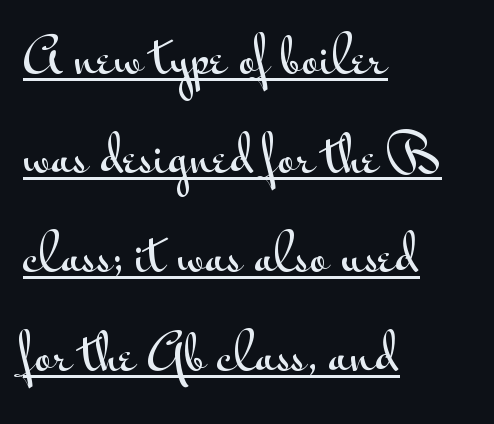
Q: Is the typeface a serif or a sans-serif typeface? A: Sans-serif.
Q: Is the text underlined? A: Yes.
Q: How is the paragraph aligned? A: Left-aligned.
Q: Is the spacing between letters normal or unusually wide? A: Normal.
Q: Is the spacing between lines tight, normal or loose? A: Loose.
Q: Width (condensed, normal, or wide)? A: Wide.
Q: Stroke contrast? A: Medium.
Q: x-height? A: Small.
Q: Monospaced? A: No.
